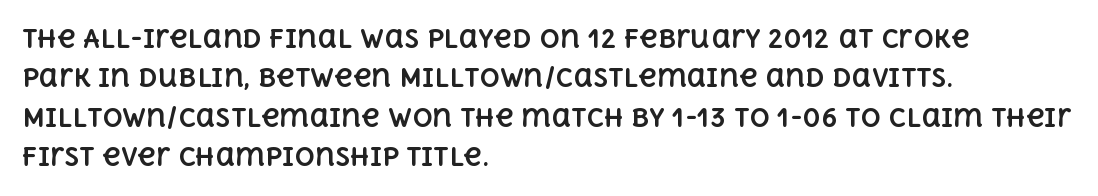
The image shows 25 px bold type, upright; set left-aligned, normal line spacing (1.58x), normal letter spacing, not underlined.
